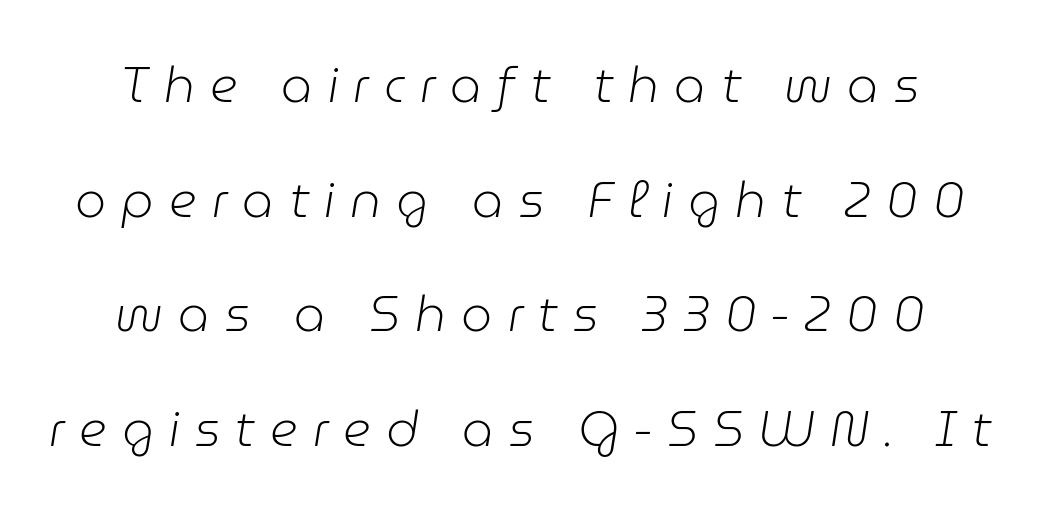
Q: Is the text bold? A: No.
Q: Is the text italic (slanted)? A: Yes, it leans right by about 9 degrees.
Q: Is the text underlined? A: No.
Q: Is the spacing between letters normal or unusually wide? A: Unusually wide.
Q: Is the spacing between lines tight, normal or loose? A: Loose.
Q: Width (condensed, normal, or wide)? A: Normal.
Q: Stroke contrast? A: Low.
Q: x-height? A: Medium.
Q: Monospaced? A: No.
